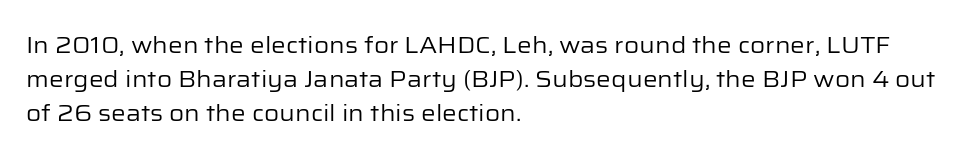
The image shows 23 px text type, upright; set left-aligned, normal line spacing (1.47x), normal letter spacing, not underlined.
